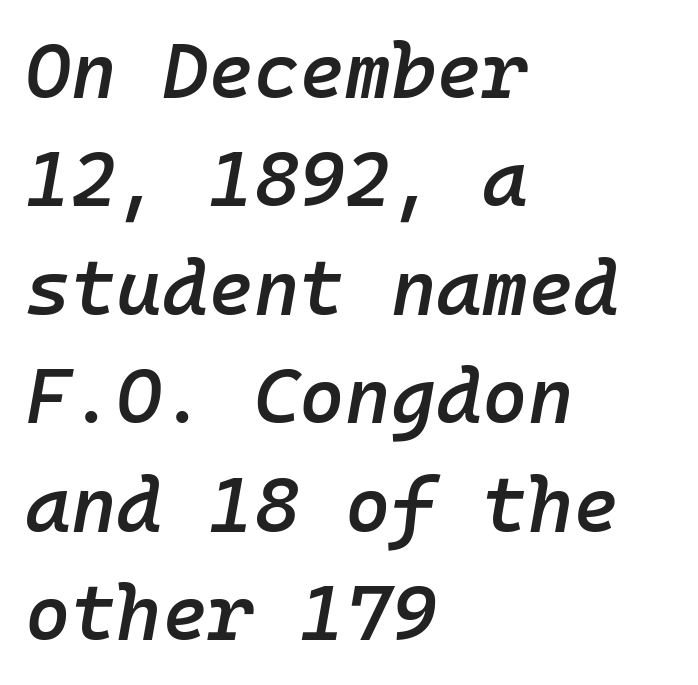
The image shows 78 px semibold type, italic (leaning right), monospaced; set left-aligned, normal line spacing (1.39x), normal letter spacing, not underlined; low stroke contrast and a medium x-height.
